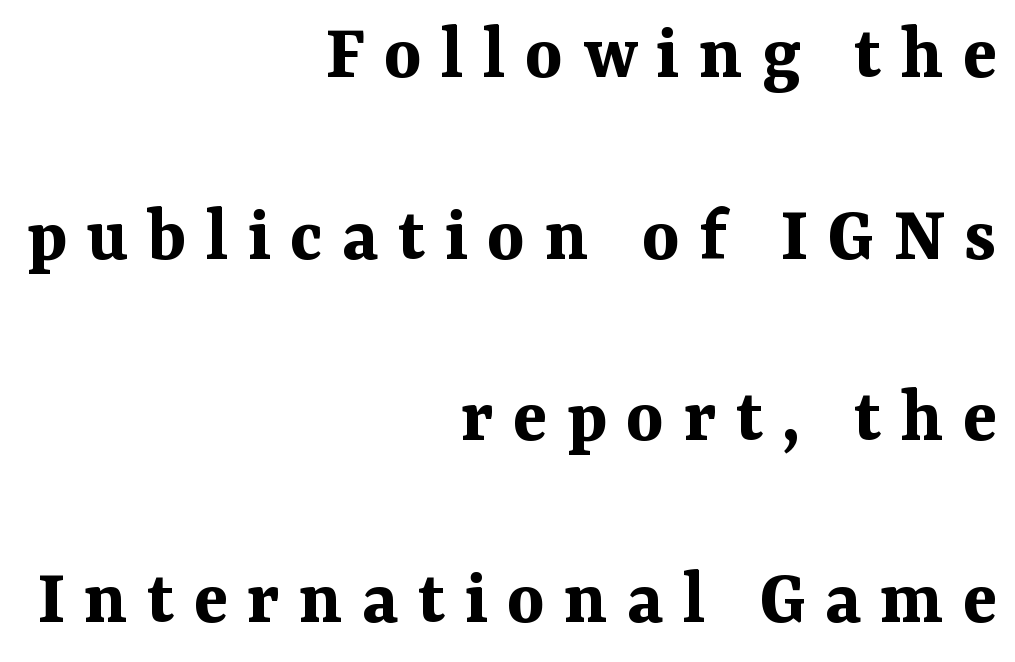
Q: Is the text bold? A: Yes.
Q: Is the text italic (slanted)? A: No, it is upright.
Q: Is the typeface a serif or a sans-serif typeface? A: Serif.
Q: Is the text underlined? A: No.
Q: How is the paragraph aligned? A: Right-aligned.
Q: Is the spacing between letters normal or unusually wide? A: Unusually wide.
Q: Is the spacing between lines tight, normal or loose? A: Loose.
Q: Width (condensed, normal, or wide)? A: Normal.
Q: Stroke contrast? A: Medium.
Q: x-height? A: Medium.
Q: Monospaced? A: No.
